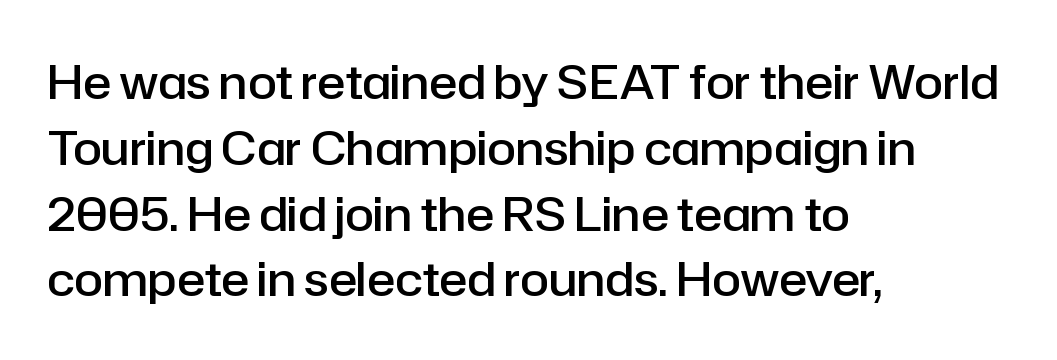
{"serif": "no", "italic": "no", "bold": "semi", "weight": "semibold", "width": "normal", "stroke_contrast": "low", "x_height": "medium", "monospaced": "no", "underline": "no", "align": "left", "line_spacing": "normal", "line_spacing_ratio": 1.4, "letter_spacing": "normal", "letter_spacing_em": 0.0, "glyph_px": 47}
